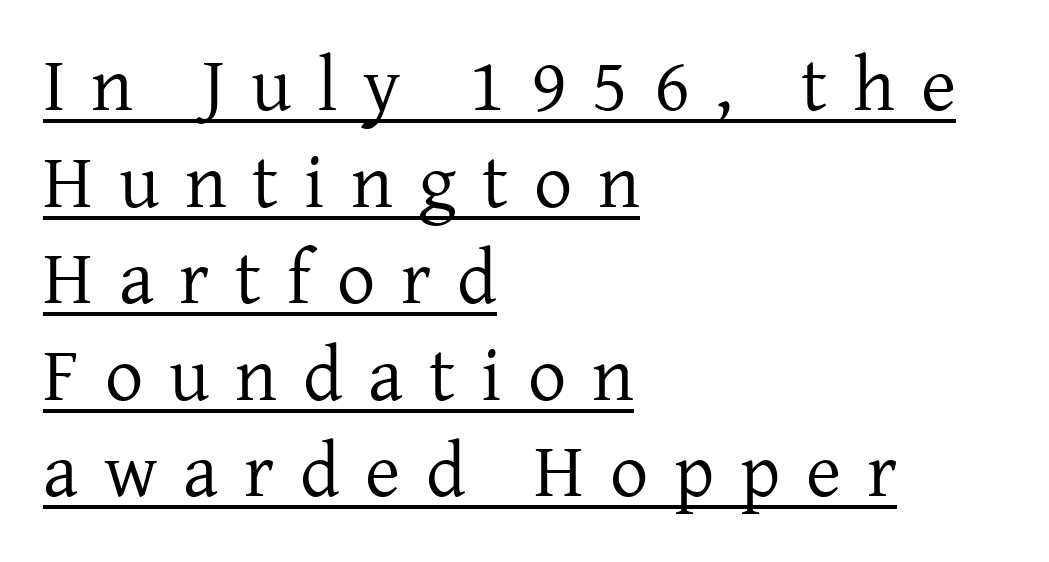
These lines have a slow, spaced-out rhythm from letter to letter. Upright lettering throughout. Leading: standard. The face used here is proportionally spaced, like ordinary book or web type. Visually the block forms a straight wall on the left and a jagged coastline on the right. Each line of the rendering has a horizontal stroke beneath the glyphs.
